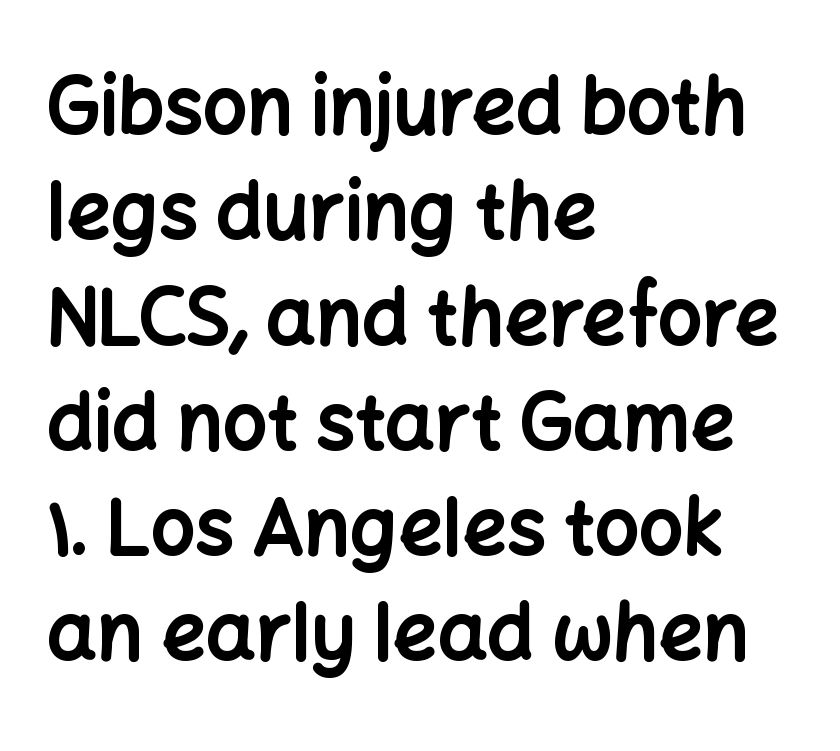
Q: Is the text bold? A: Yes.
Q: Is the text italic (slanted)? A: No, it is upright.
Q: Is the typeface a serif or a sans-serif typeface? A: Sans-serif.
Q: Is the text underlined? A: No.
Q: How is the paragraph aligned? A: Left-aligned.
Q: Is the spacing between letters normal or unusually wide? A: Normal.
Q: Is the spacing between lines tight, normal or loose? A: Normal.
Q: Width (condensed, normal, or wide)? A: Normal.
Q: Stroke contrast? A: Low.
Q: x-height? A: Medium.
Q: Monospaced? A: No.
